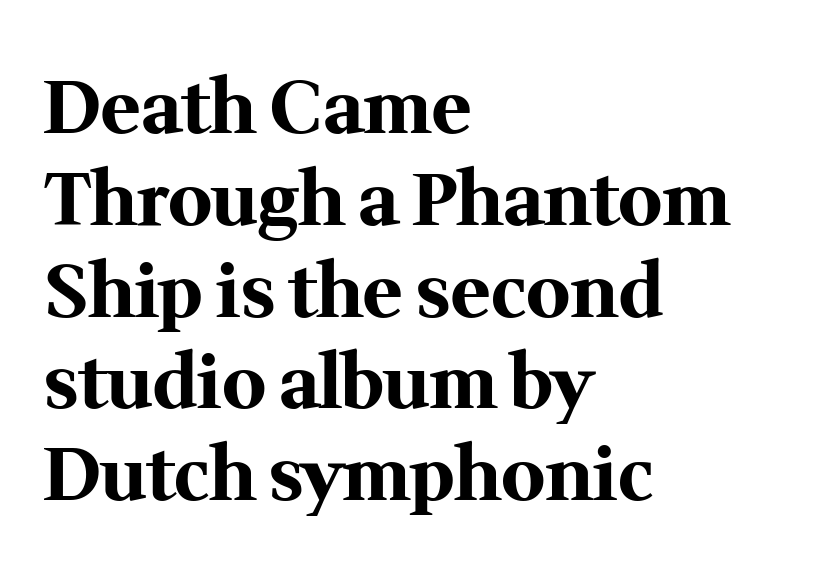
Q: Is the text bold? A: Yes.
Q: Is the text italic (slanted)? A: No, it is upright.
Q: Is the typeface a serif or a sans-serif typeface? A: Serif.
Q: Is the text underlined? A: No.
Q: How is the paragraph aligned? A: Left-aligned.
Q: Is the spacing between letters normal or unusually wide? A: Normal.
Q: Width (condensed, normal, or wide)? A: Normal.
Q: Stroke contrast? A: Medium.
Q: x-height? A: Medium.
Q: Monospaced? A: No.
